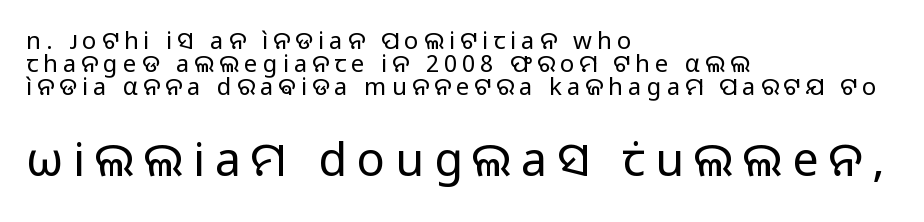
To sum up the face: it is a sans, with no serifs. Small over large — that's the arrangement of the two blocks here. The tracking reads as deliberately expanded to a designer's eye. Has an underline been added? It has not.
